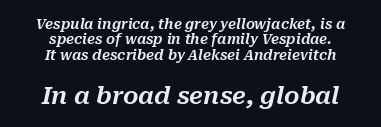
A student would call this center alignment; a typographer would say set centered. Quick note: interline space is minimal. Of the two passages, the one underneath uses the larger point size. Letters rest on an invisible, unmarked baseline. The tracking reads as untouched default to a designer's eye.
